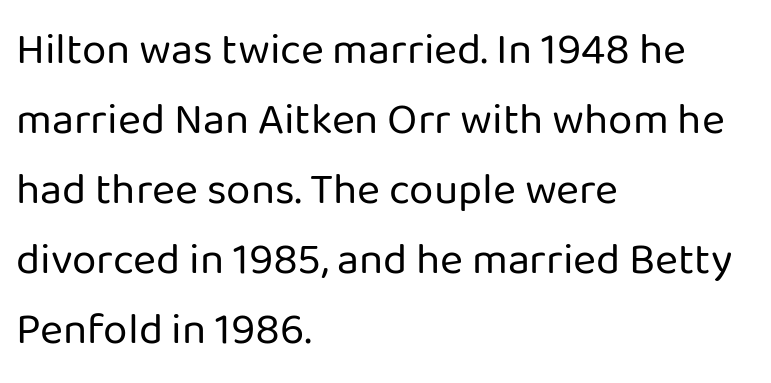
Q: Is the text bold? A: No.
Q: Is the text italic (slanted)? A: No, it is upright.
Q: Is the typeface a serif or a sans-serif typeface? A: Sans-serif.
Q: Is the text underlined? A: No.
Q: How is the paragraph aligned? A: Left-aligned.
Q: Is the spacing between letters normal or unusually wide? A: Normal.
Q: Is the spacing between lines tight, normal or loose? A: Normal.
Q: Width (condensed, normal, or wide)? A: Normal.
Q: Stroke contrast? A: Low.
Q: x-height? A: Medium.
Q: Monospaced? A: No.
